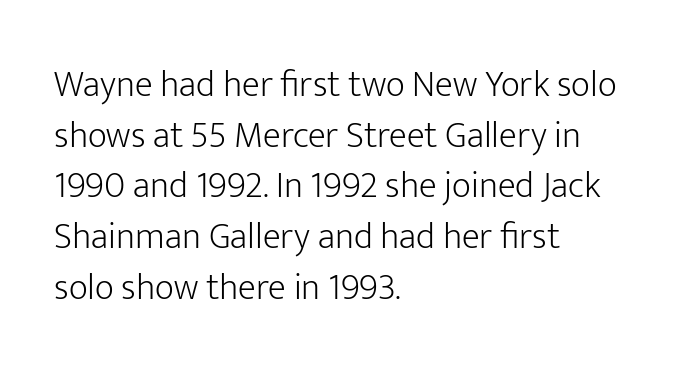
{"serif": "no", "italic": "no", "bold": "no", "weight": "light", "width": "normal", "stroke_contrast": "low", "x_height": "medium", "monospaced": "no", "underline": "no", "align": "left", "line_spacing": "normal", "line_spacing_ratio": 1.37, "letter_spacing": "normal", "letter_spacing_em": 0.0, "glyph_px": 37}
